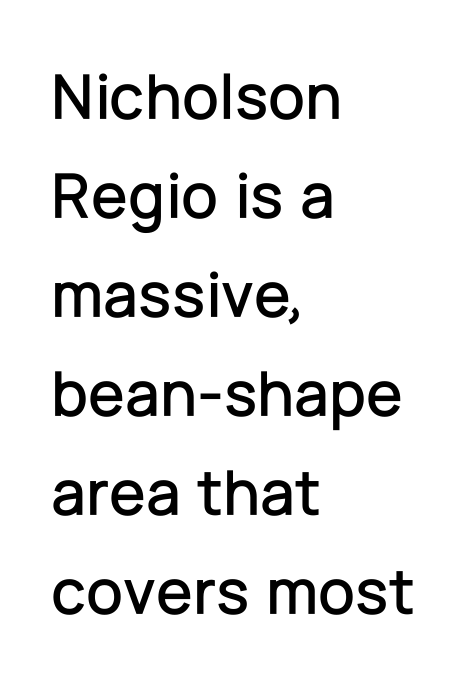
{"serif": "no", "italic": "no", "width": "normal", "stroke_contrast": "low", "x_height": "medium", "monospaced": "no", "underline": "no", "align": "left", "line_spacing": "normal", "line_spacing_ratio": 1.5, "letter_spacing": "normal", "letter_spacing_em": 0.0, "glyph_px": 66}
